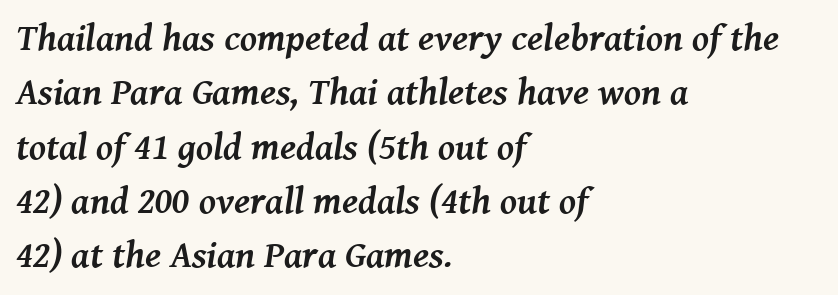
A typesetter would call this zero additional tracking. These lines are set flush left with a ragged right edge. If you drew a line through each stem, it would be angled. Regular leading. These lines carry a lot of weight — the face is fully bold.
